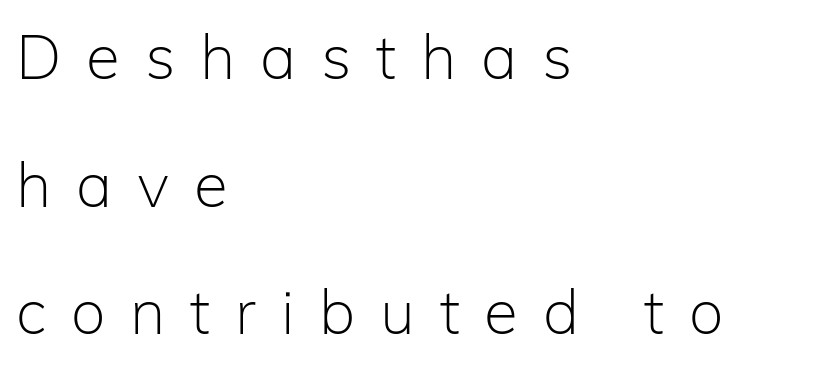
Airy leading. Spacing between characters has been opened up far beyond the box default. Which margin do the lines hug? The left one — the right edge is uneven. The passage shown is not underscored anywhere.
